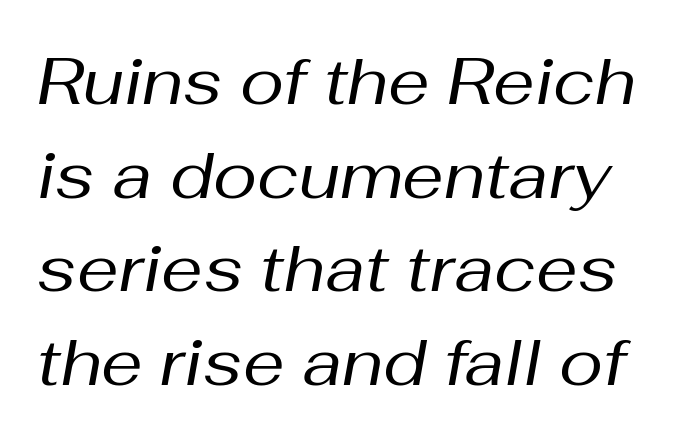
Q: Is the text bold? A: No.
Q: Is the text italic (slanted)? A: Yes, it leans right by about 10 degrees.
Q: Is the text underlined? A: No.
Q: Is the spacing between letters normal or unusually wide? A: Normal.
Q: Is the spacing between lines tight, normal or loose? A: Normal.
Q: Width (condensed, normal, or wide)? A: Normal.
Q: Stroke contrast? A: Medium.
Q: x-height? A: Medium.
Q: Monospaced? A: No.
